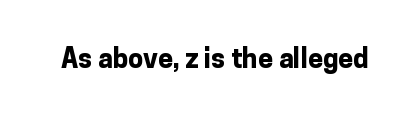
{"italic": "no", "bold": "yes", "underline": "no", "letter_spacing": "normal", "letter_spacing_em": 0.0, "glyph_px": 27}
